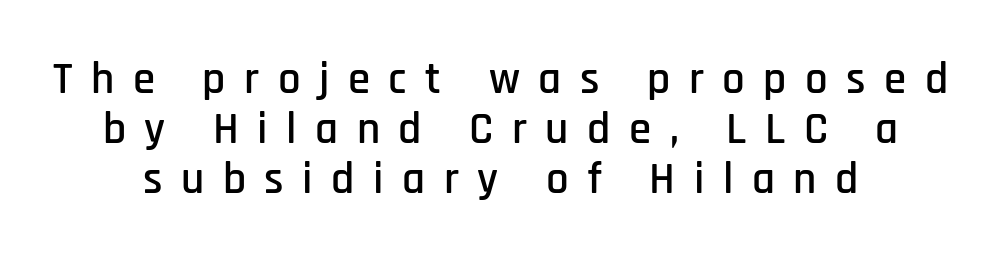
Stroke terminals: plain, sans-serif. The designer dialed line spacing down below the default. Caption: expanded tracking, letters set apart. Vertical strokes here are truly vertical. A bare baseline throughout the passage.
